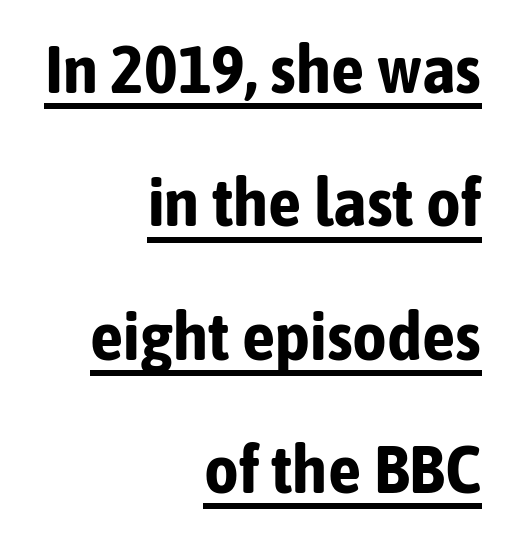
The image shows 67 px bold, condensed sans-serif type, upright; set right-aligned, loose line spacing (1.99x), normal letter spacing, underlined; low stroke contrast and a medium x-height.
